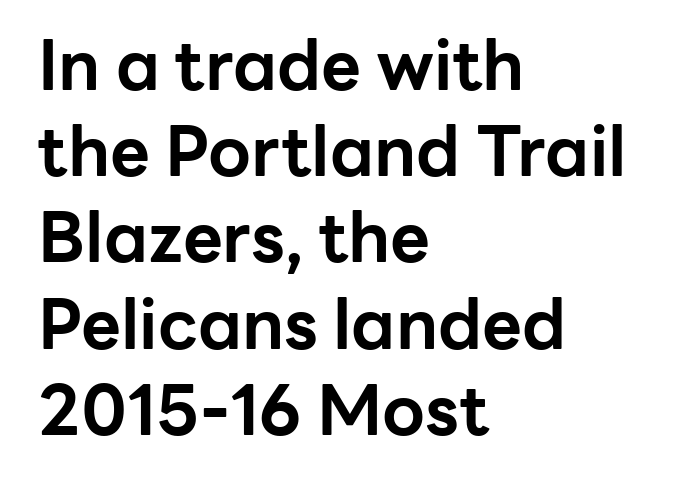
Strokes here are thick enough to call this a true bold. Style check: upright. Looks like regular typesetting: each glyph gets only the width it needs. Every row of glyphs begins at an identical x-position on the left.
